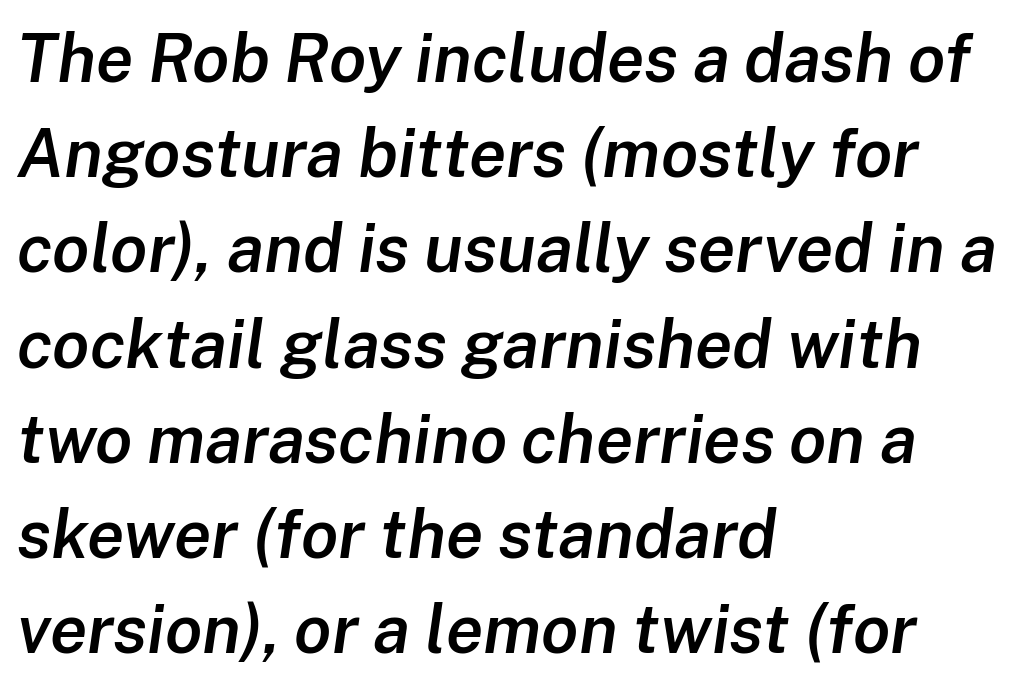
{"italic": "yes", "lean": "right", "slant_degrees": 8, "bold": "semi", "weight": "semibold", "width": "normal", "stroke_contrast": "low", "x_height": "medium", "monospaced": "no", "underline": "no", "align": "left", "line_spacing": "normal", "line_spacing_ratio": 1.4, "letter_spacing": "normal", "letter_spacing_em": 0.0, "glyph_px": 68}
